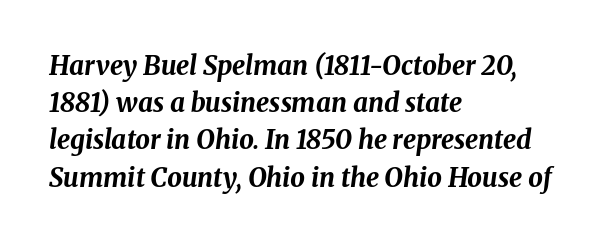
The image shows 26 px bold type, italic (leaning right); set left-aligned, normal line spacing (1.43x), normal letter spacing, not underlined.
